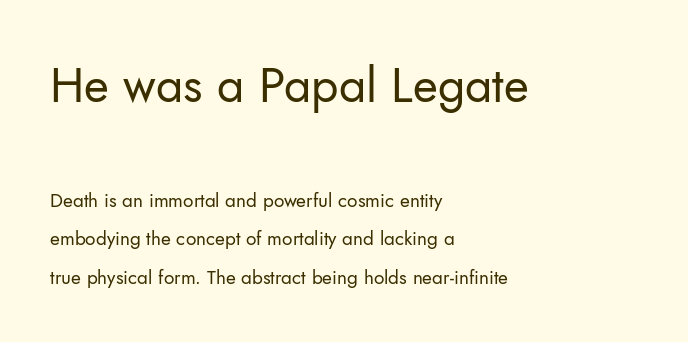
Q: Is the text bold? A: No.
Q: Is the text italic (slanted)? A: No, it is upright.
Q: Is the typeface a serif or a sans-serif typeface? A: Sans-serif.
Q: Is the text underlined? A: No.
Q: How is the paragraph aligned? A: Left-aligned.
Q: Is the spacing between letters normal or unusually wide? A: Normal.
Q: Is the spacing between lines tight, normal or loose? A: Loose.
Q: Which block of text is set in a larger size, the first (top) or the second (bottom)? A: The first (top) one.
Q: Width (condensed, normal, or wide)? A: Normal.
Q: Stroke contrast? A: Low.
Q: x-height? A: Small.
Q: Monospaced? A: No.
